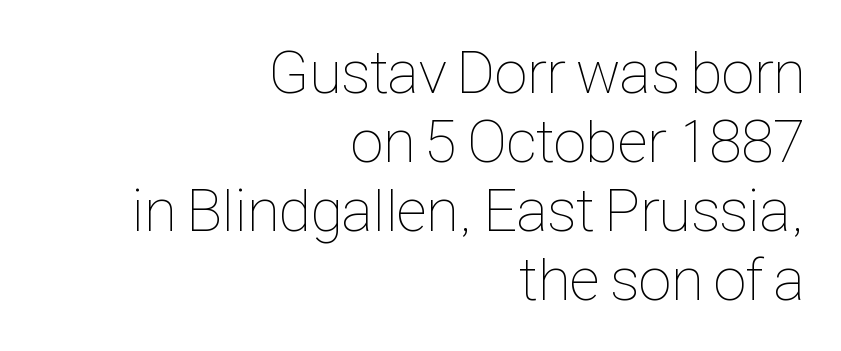
{"italic": "no", "bold": "no", "weight": "thin", "width": "condensed", "stroke_contrast": "low", "x_height": "medium", "monospaced": "no", "underline": "no", "align": "right", "line_spacing": "tight", "line_spacing_ratio": 1.13, "letter_spacing": "normal", "letter_spacing_em": 0.0, "glyph_px": 61}
